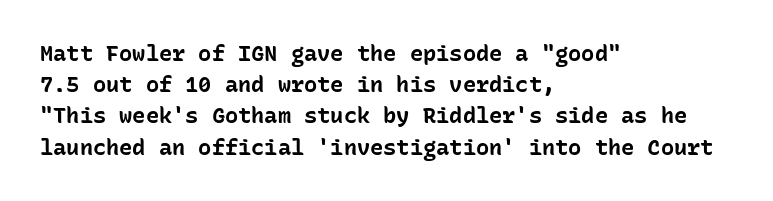
{"italic": "no", "bold": "yes", "underline": "no", "align": "left", "line_spacing": "normal", "line_spacing_ratio": 1.42, "letter_spacing": "normal", "letter_spacing_em": 0.0, "glyph_px": 22}
